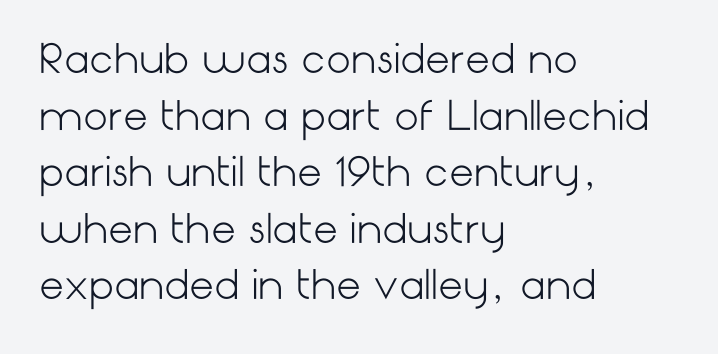
The image shows 39 px light sans-serif type, upright; set left-aligned, normal line spacing (1.45x), normal letter spacing, not underlined; low stroke contrast and a medium x-height.
